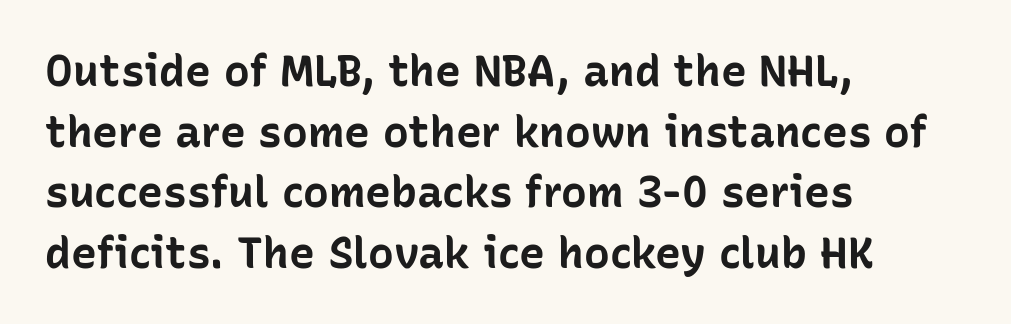
Q: Is the text bold? A: Yes.
Q: Is the text italic (slanted)? A: No, it is upright.
Q: Is the typeface a serif or a sans-serif typeface? A: Sans-serif.
Q: Is the text underlined? A: No.
Q: How is the paragraph aligned? A: Left-aligned.
Q: Is the spacing between letters normal or unusually wide? A: Normal.
Q: Is the spacing between lines tight, normal or loose? A: Normal.
Q: Width (condensed, normal, or wide)? A: Normal.
Q: Stroke contrast? A: Low.
Q: x-height? A: Medium.
Q: Monospaced? A: No.
